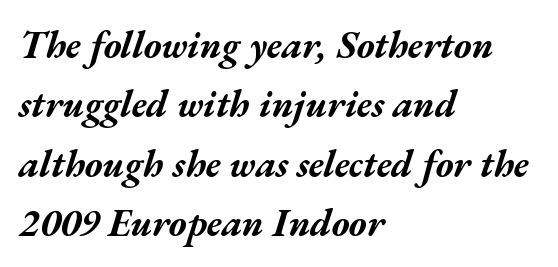
The image shows 38 px bold, wide type, italic (leaning right); set left-aligned, normal line spacing (1.56x), normal letter spacing, not underlined; medium stroke contrast and a medium x-height.
